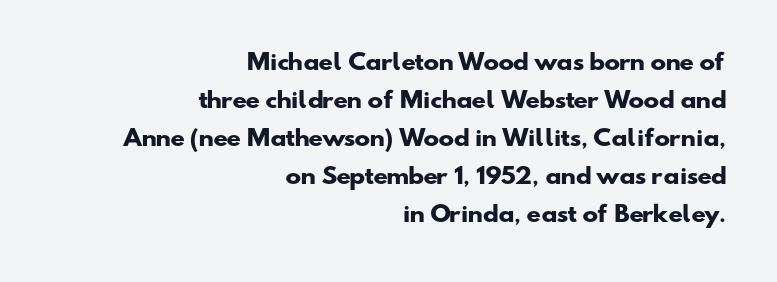
The setting favours the right margin, as signatures and pull-quotes sometimes do. Bold? Absolutely — the strokes are thick and heavy. The letters sit at their default tracking, neither squeezed nor spread. Rule under the text: the space is simply empty.
